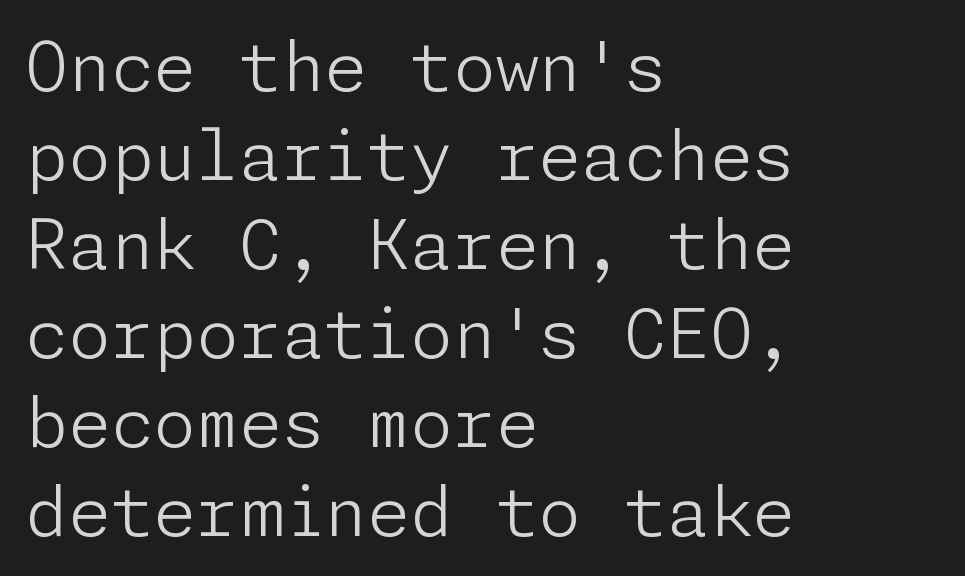
Q: Is the text bold? A: No.
Q: Is the text italic (slanted)? A: No, it is upright.
Q: Is the typeface a serif or a sans-serif typeface? A: Sans-serif.
Q: Is the text underlined? A: No.
Q: How is the paragraph aligned? A: Left-aligned.
Q: Is the spacing between letters normal or unusually wide? A: Normal.
Q: Is the spacing between lines tight, normal or loose? A: Normal.
Q: Width (condensed, normal, or wide)? A: Normal.
Q: Stroke contrast? A: Low.
Q: x-height? A: Medium.
